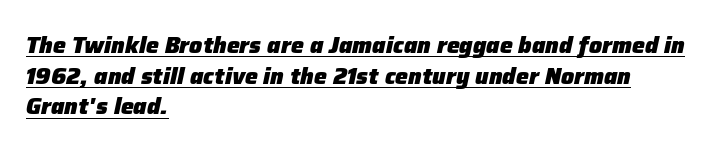
Q: Is the text bold? A: Yes.
Q: Is the text italic (slanted)? A: Yes, it leans right by about 12 degrees.
Q: Is the text underlined? A: Yes.
Q: How is the paragraph aligned? A: Left-aligned.
Q: Is the spacing between letters normal or unusually wide? A: Normal.
Q: Is the spacing between lines tight, normal or loose? A: Normal.
